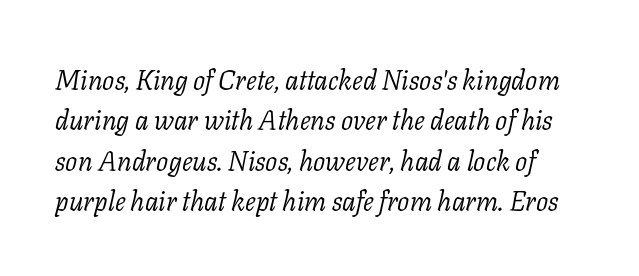
Decoration check: the copy has no underline. What's the leading like? Ordinary, nothing unusual. The rendering keeps characters at their native spacing. Compared with ordinary roman type, these characters are visibly tilted. The cut favours lightness, reaching ordinary text weight at its darkest.
